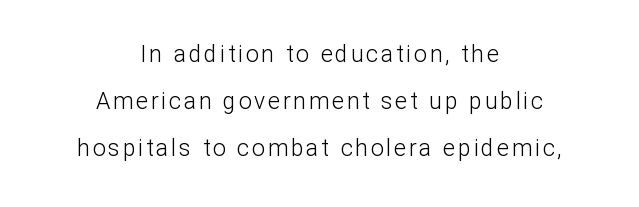
Nobody drew a line under any word here. Vertically, the passage feels expansive, rows floating well apart. Notice how the passage keeps no hard edge, just a central spine. Nope, not italic — everything's standing straight. Unbolded letterforms with no extra heft.
